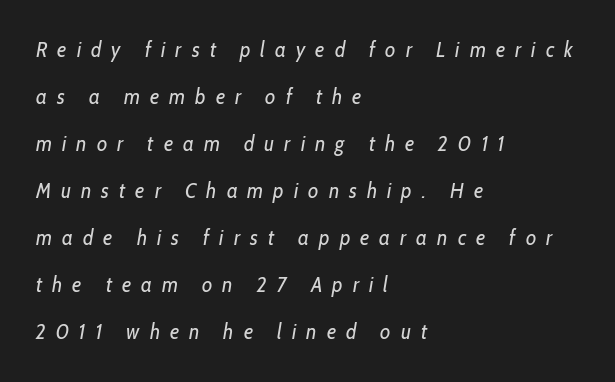
The image shows 21 px text type, italic (leaning right); set left-aligned, loose line spacing (2.24x), unusually wide letter spacing (+0.48 em), not underlined.
